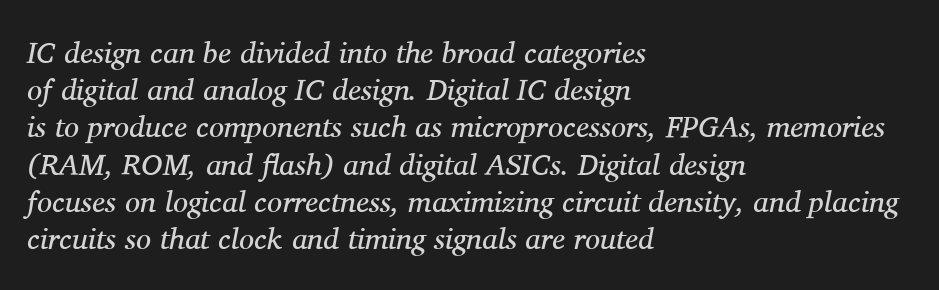
{"serif": "yes", "italic": "yes", "lean": "right", "slant_degrees": 11, "bold": "no", "weight": "regular", "width": "normal", "stroke_contrast": "medium", "x_height": "medium", "monospaced": "no", "underline": "no", "align": "left", "line_spacing_ratio": 1.24, "letter_spacing": "normal", "letter_spacing_em": 0.0, "glyph_px": 30}
